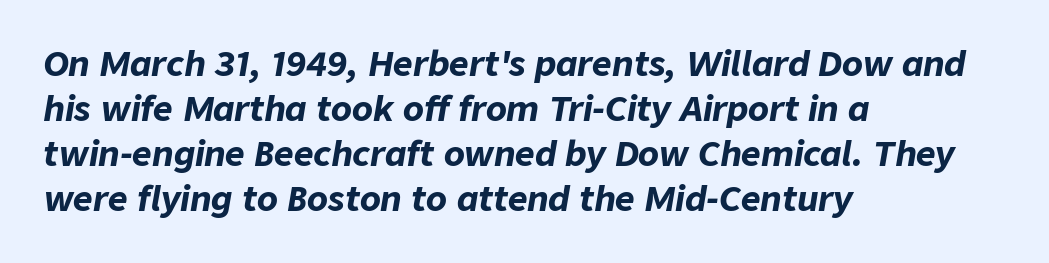
The image shows 34 px bold type, italic (leaning right); set left-aligned, normal line spacing (1.32x), normal letter spacing, not underlined; low stroke contrast and a medium x-height.
